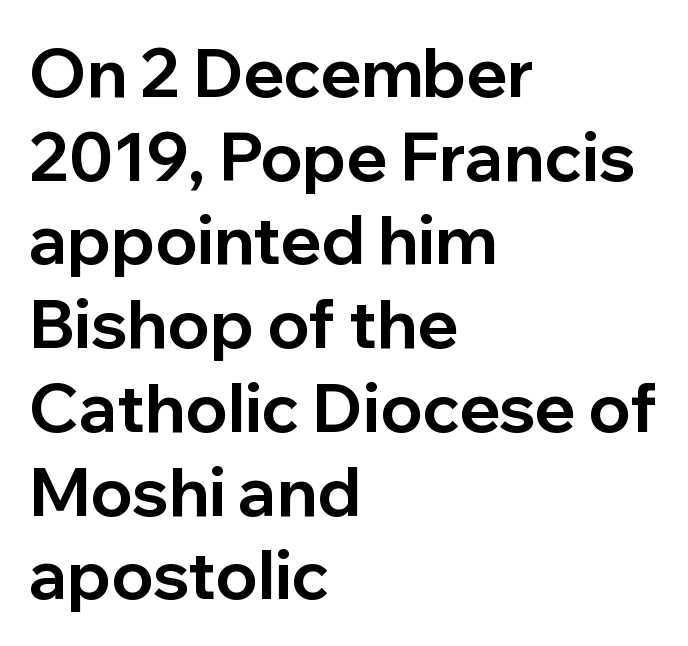
The image shows 67 px bold sans-serif type, upright; set left-aligned, normal line spacing (1.25x), normal letter spacing, not underlined; low stroke contrast and a medium x-height.
